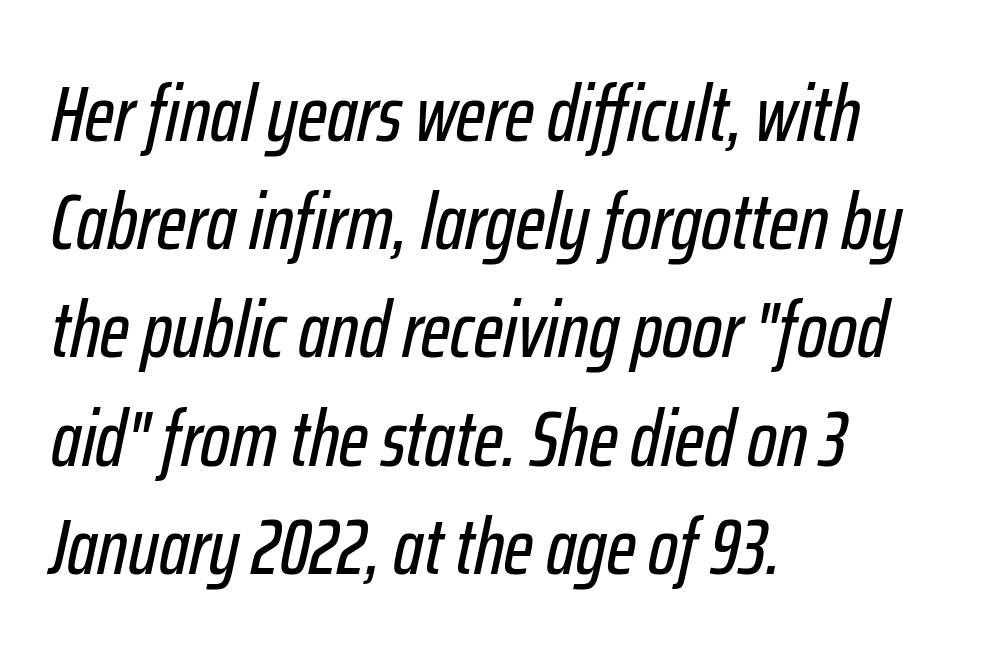
{"italic": "yes", "lean": "right", "slant_degrees": 12, "width": "condensed", "stroke_contrast": "low", "x_height": "medium", "monospaced": "no", "underline": "no", "align": "left", "line_spacing": "normal", "line_spacing_ratio": 1.37, "letter_spacing": "normal", "letter_spacing_em": 0.0, "glyph_px": 79}
